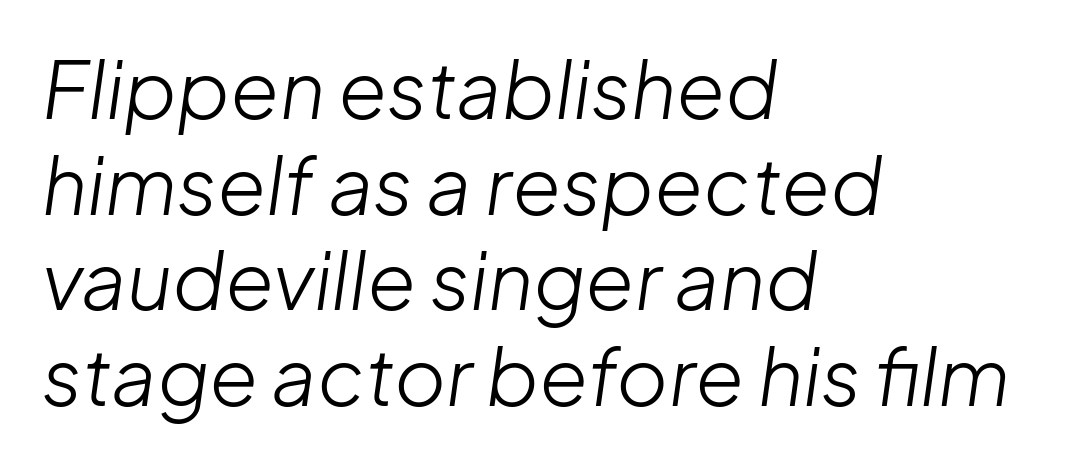
The image shows 79 px light type, italic (leaning right); set left-aligned, line spacing 1.21x, normal letter spacing, not underlined; low stroke contrast and a medium x-height.
